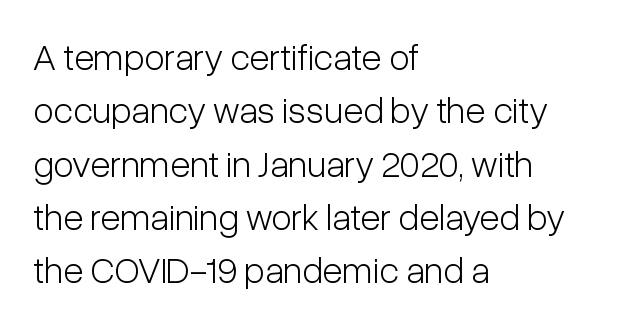
The image shows 37 px light, condensed sans-serif type, upright; set left-aligned, normal line spacing (1.44x), normal letter spacing, not underlined; low stroke contrast and a medium x-height.
